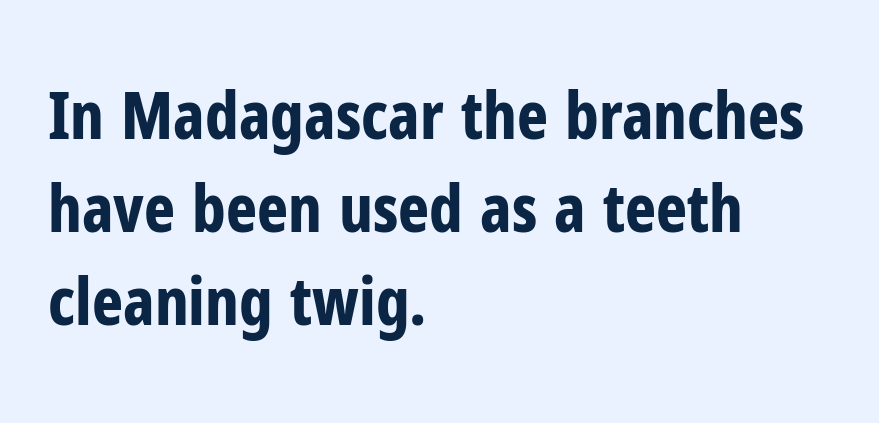
Q: Is the text bold? A: Yes.
Q: Is the text italic (slanted)? A: No, it is upright.
Q: Is the typeface a serif or a sans-serif typeface? A: Sans-serif.
Q: Is the text underlined? A: No.
Q: How is the paragraph aligned? A: Left-aligned.
Q: Is the spacing between letters normal or unusually wide? A: Normal.
Q: Is the spacing between lines tight, normal or loose? A: Normal.
Q: Width (condensed, normal, or wide)? A: Condensed.
Q: Stroke contrast? A: Low.
Q: x-height? A: Medium.
Q: Monospaced? A: No.
